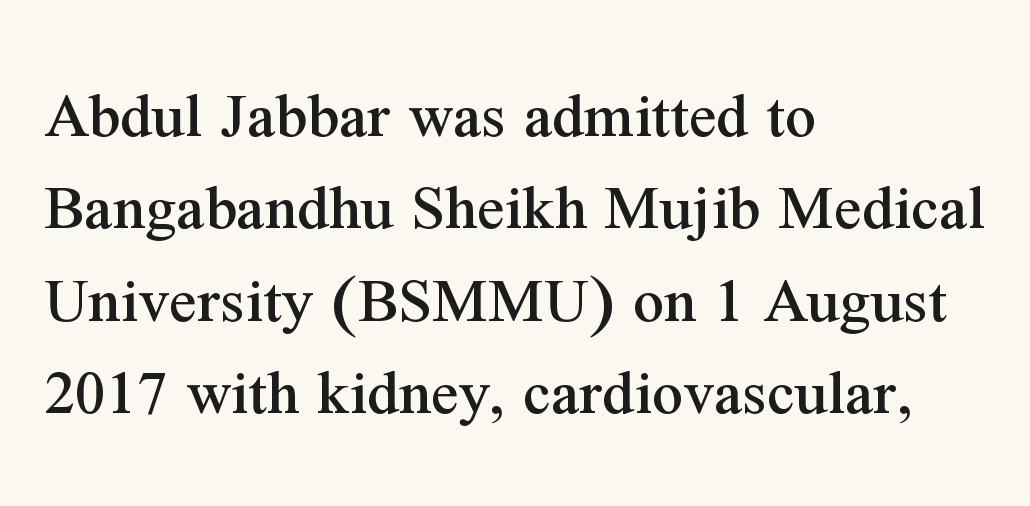
The gaps between neighbouring characters are ordinary and unremarkable. Looks like regular typesetting: each glyph gets only the width it needs. This rendering features lettering with no underline. Does the type have serifs? Yes, each stem ends in a small foot.
